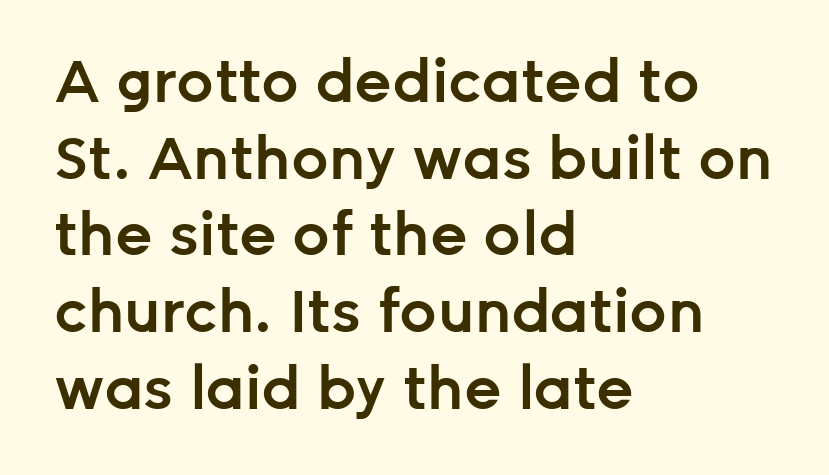
The image shows 59 px semibold sans-serif type, upright; set left-aligned, normal line spacing (1.3x), normal letter spacing, not underlined; low stroke contrast and a medium x-height.
